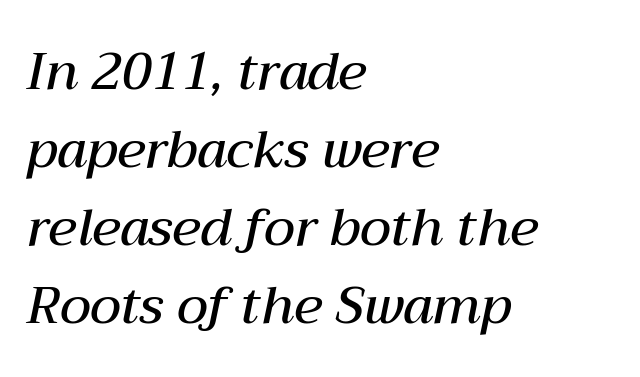
Q: Is the text bold? A: Semi-bold.
Q: Is the text italic (slanted)? A: Yes, it leans right by about 12 degrees.
Q: Is the text underlined? A: No.
Q: How is the paragraph aligned? A: Left-aligned.
Q: Is the spacing between letters normal or unusually wide? A: Normal.
Q: Is the spacing between lines tight, normal or loose? A: Normal.
Q: Width (condensed, normal, or wide)? A: Normal.
Q: Stroke contrast? A: Medium.
Q: x-height? A: Medium.
Q: Monospaced? A: No.
